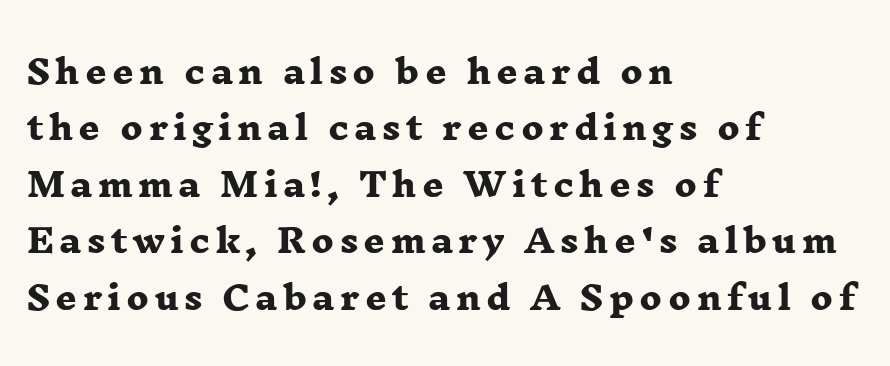
Q: Is the text bold? A: Yes.
Q: Is the typeface a serif or a sans-serif typeface? A: Serif.
Q: Is the text underlined? A: No.
Q: How is the paragraph aligned? A: Left-aligned.
Q: Width (condensed, normal, or wide)? A: Wide.
Q: Stroke contrast? A: Low.
Q: x-height? A: Medium.
Q: Monospaced? A: No.
